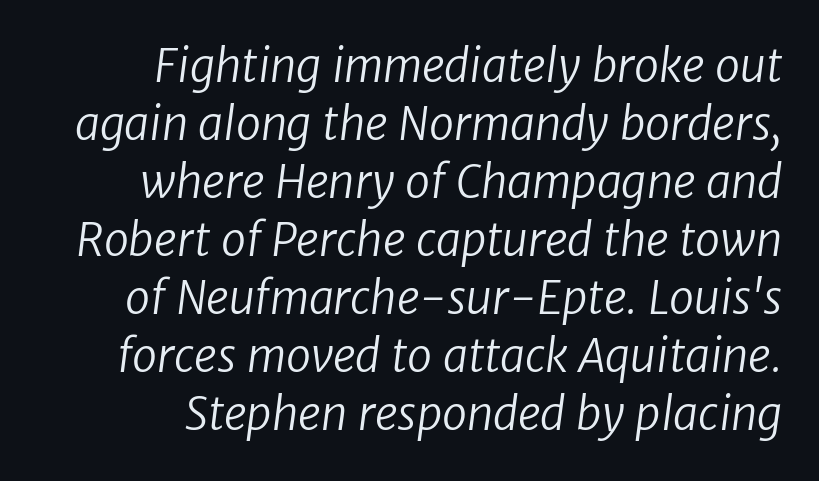
The image shows 45 px regular-weight sans-serif type; set right-aligned, normal line spacing (1.29x), normal letter spacing, not underlined; low stroke contrast and a medium x-height.
